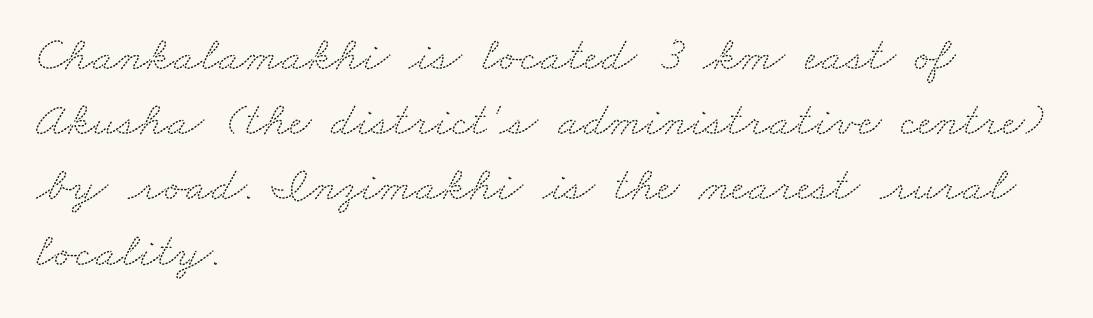
The image shows 49 px wide serif type; set left-aligned, normal line spacing (1.33x), normal letter spacing, not underlined; medium stroke contrast and a small x-height.
